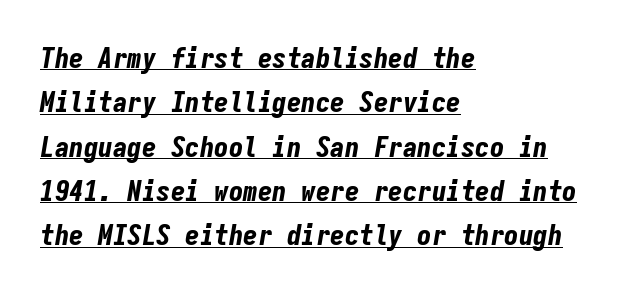
The image shows 29 px bold, condensed type, italic (leaning right), monospaced; set left-aligned, normal line spacing (1.53x), normal letter spacing, underlined; low stroke contrast and a medium x-height.
